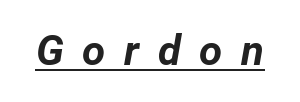
{"italic": "yes", "lean": "right", "slant_degrees": 12, "bold": "yes", "weight": "bold", "width": "normal", "stroke_contrast": "low", "x_height": "medium", "monospaced": "no", "underline": "yes", "letter_spacing": "wide", "letter_spacing_em": 0.44, "glyph_px": 42}
